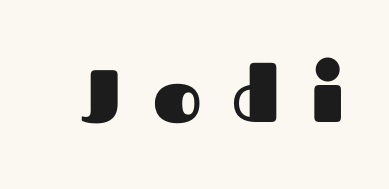
The tracking jumps out immediately: characters are airy and widely separated. Strong, thick strokes mark this as bold type. Rendered with straight, roman letterforms. Think of a printed novel: that variable character pitch is what you see here.
